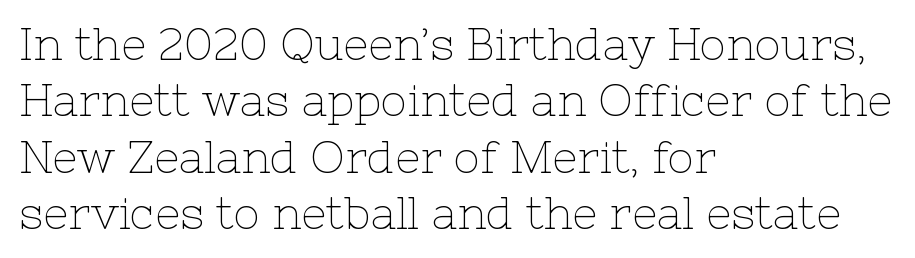
Q: Is the text bold? A: No.
Q: Is the text italic (slanted)? A: No, it is upright.
Q: Is the typeface a serif or a sans-serif typeface? A: Serif.
Q: Is the text underlined? A: No.
Q: How is the paragraph aligned? A: Left-aligned.
Q: Is the spacing between letters normal or unusually wide? A: Normal.
Q: Is the spacing between lines tight, normal or loose? A: Normal.
Q: Width (condensed, normal, or wide)? A: Normal.
Q: Stroke contrast? A: Low.
Q: x-height? A: Medium.
Q: Monospaced? A: No.
